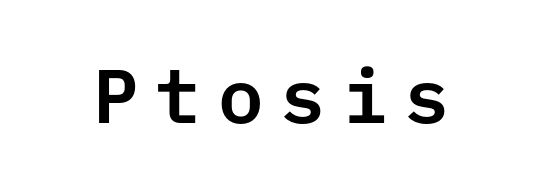
Q: Is the text italic (slanted)? A: No, it is upright.
Q: Is the typeface a serif or a sans-serif typeface? A: Sans-serif.
Q: Is the text underlined? A: No.
Q: Is the spacing between letters normal or unusually wide? A: Unusually wide.
Q: Width (condensed, normal, or wide)? A: Normal.
Q: Stroke contrast? A: Low.
Q: x-height? A: Medium.
Q: Monospaced? A: Yes.
